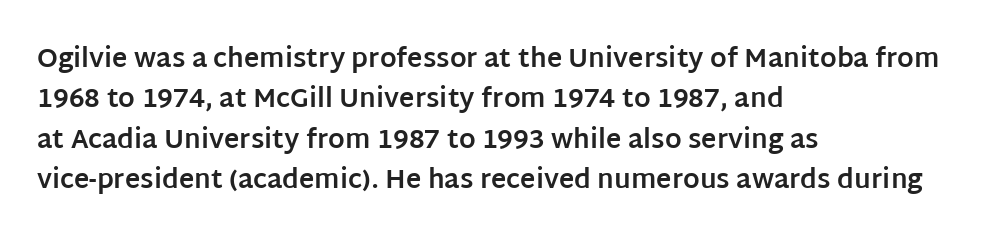
{"italic": "no", "bold": "yes", "underline": "no", "align": "left", "line_spacing": "normal", "line_spacing_ratio": 1.55, "letter_spacing": "normal", "letter_spacing_em": 0.0, "glyph_px": 26}
